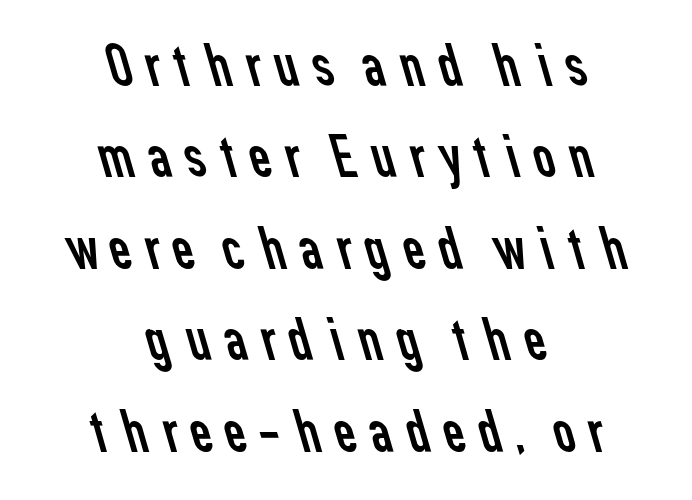
Q: Is the text bold? A: No.
Q: Is the typeface a serif or a sans-serif typeface? A: Sans-serif.
Q: Is the text underlined? A: No.
Q: How is the paragraph aligned? A: Centered.
Q: Is the spacing between lines tight, normal or loose? A: Normal.
Q: Width (condensed, normal, or wide)? A: Normal.
Q: Stroke contrast? A: Low.
Q: x-height? A: Medium.
Q: Monospaced? A: No.
